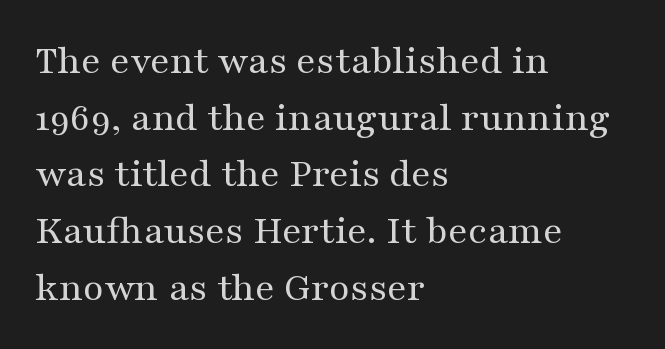
Q: Is the text bold? A: No.
Q: Is the text italic (slanted)? A: No, it is upright.
Q: Is the typeface a serif or a sans-serif typeface? A: Serif.
Q: Is the text underlined? A: No.
Q: How is the paragraph aligned? A: Left-aligned.
Q: Is the spacing between letters normal or unusually wide? A: Normal.
Q: Is the spacing between lines tight, normal or loose? A: Normal.
Q: Width (condensed, normal, or wide)? A: Wide.
Q: Stroke contrast? A: Medium.
Q: x-height? A: Medium.
Q: Monospaced? A: No.
